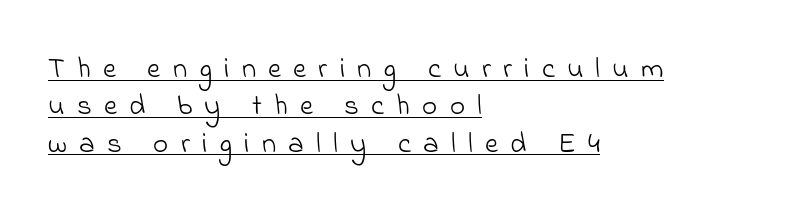
The words here are underlined. Examine the stroke ends and you'll find no serifs. Caption: face not bold, strokes unweighted. Honestly, the letter spacing is so wide it's the main thing you notice.
